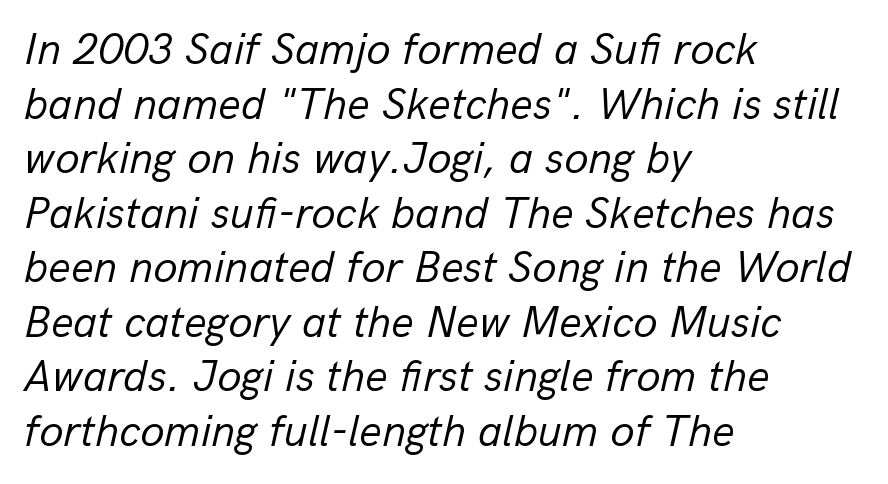
The text block is weighted toward the left margin, trailing off unevenly rightward. Note the varied advance widths — an 'i' is clearly narrower than an 'm'. The weight would be labelled regular, book, light, or lighter still. The letters are slanted; this is an italic face. Decoration check: the copy has no underline.
